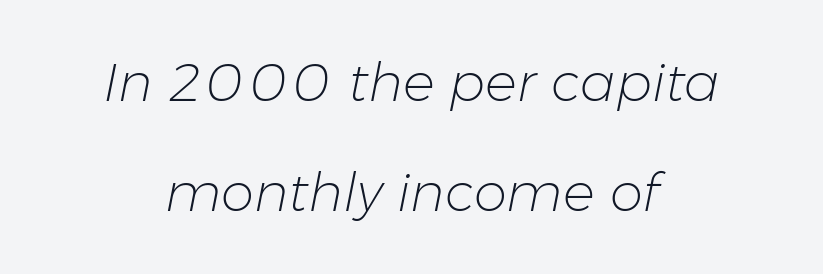
Q: Is the text bold? A: No.
Q: Is the text italic (slanted)? A: Yes, it leans right by about 11 degrees.
Q: Is the text underlined? A: No.
Q: How is the paragraph aligned? A: Centered.
Q: Is the spacing between letters normal or unusually wide? A: Normal.
Q: Is the spacing between lines tight, normal or loose? A: Loose.
Q: Width (condensed, normal, or wide)? A: Normal.
Q: Stroke contrast? A: Low.
Q: x-height? A: Medium.
Q: Monospaced? A: No.
